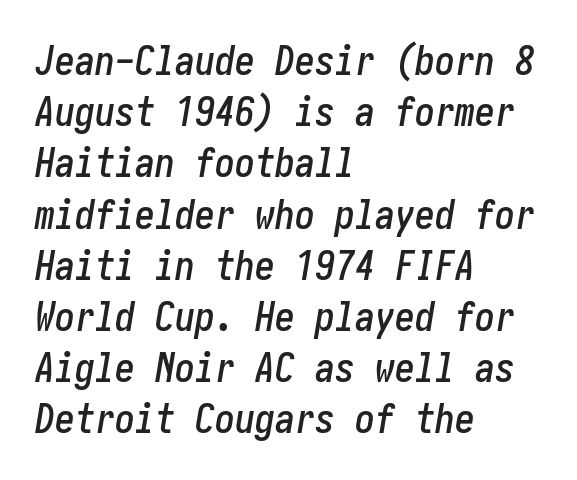
Q: Is the text italic (slanted)? A: Yes, it leans right by about 10 degrees.
Q: Is the text underlined? A: No.
Q: How is the paragraph aligned? A: Left-aligned.
Q: Is the spacing between letters normal or unusually wide? A: Normal.
Q: Is the spacing between lines tight, normal or loose? A: Normal.
Q: Width (condensed, normal, or wide)? A: Condensed.
Q: Stroke contrast? A: Low.
Q: x-height? A: Medium.
